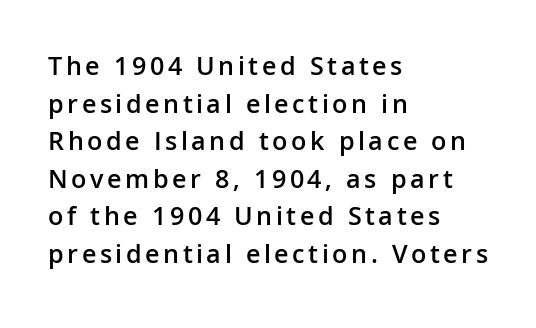
The passage shown is semibold, sitting just below true bold. This block has exactly the height ordinary leading produces. Compared with a centered layout, this one pins lines to the left instead. The words here are not underlined. Is there any slant? The stems are plumb.
